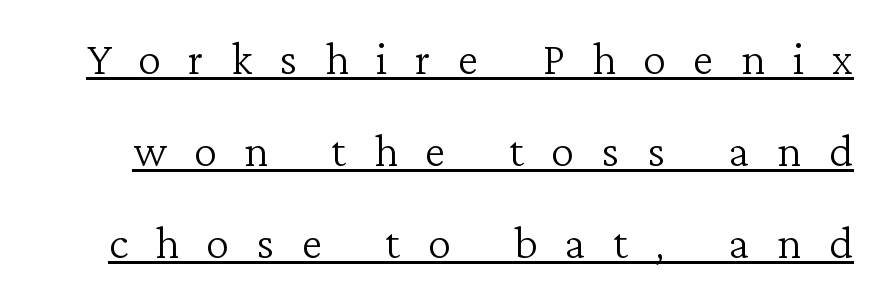
These glyphs show unthickened strokes, regular width or finer. The type sits square on the baseline with zero lean. The tracking reads as deliberately expanded to a designer's eye. The glyphs are accompanied by a horizontal stroke just below them.
